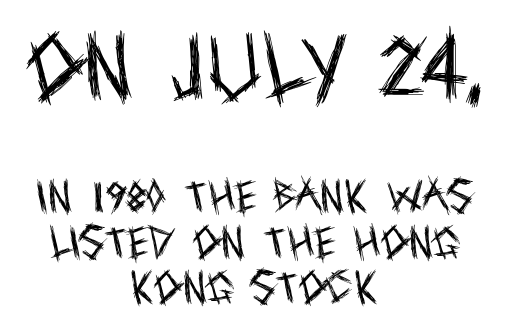
The image shows 73 px regular-weight, condensed sans-serif type, upright; set centered, normal line spacing (1.26x), normal letter spacing, not underlined; the first (top) block is 2.03x larger; a large x-height.
